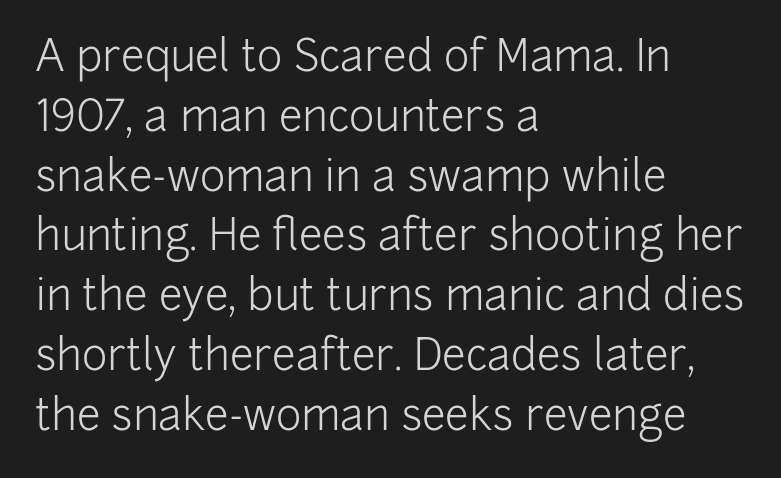
Heft: none added — not bold. The face used here is rendered with its standard letterfit. Observe the absence of serifs on each vertical stroke in this sample. The area under the type is left untouched. Here the designer chose a conventional face with non-uniform glyph widths.
